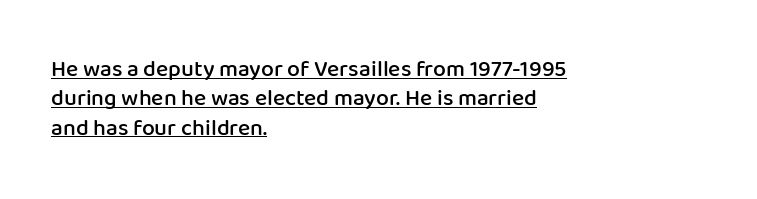
The ragged edge is on the right, which tells us the setting is flush left. The sample's only ornament is a line tracing under the words. Stems and bowls a touch heavier than normal — semibold. Look at the tracking — it's just the regular setting, nothing added. If you drew a line through each stem, it would be perfectly vertical.
